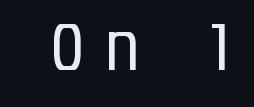
Here the designer chose a conventional face with non-uniform glyph widths. The letters stand upright; this is a roman face. Nothing heavy about these letters — not bold at all. Words float on clear page, feet unadorned.
